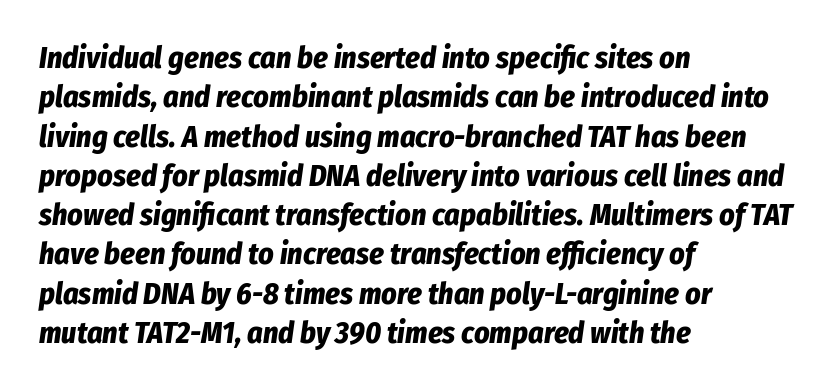
Q: Is the text bold? A: Yes.
Q: Is the text italic (slanted)? A: Yes, it leans right by about 8 degrees.
Q: Is the text underlined? A: No.
Q: How is the paragraph aligned? A: Left-aligned.
Q: Is the spacing between letters normal or unusually wide? A: Normal.
Q: Is the spacing between lines tight, normal or loose? A: Normal.
Q: Width (condensed, normal, or wide)? A: Condensed.
Q: Stroke contrast? A: Low.
Q: x-height? A: Medium.
Q: Monospaced? A: No.
